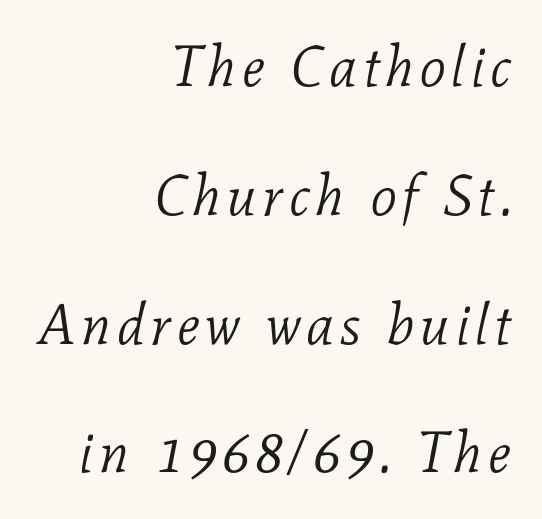
{"serif": "yes", "italic": "yes", "lean": "right", "slant_degrees": 11, "bold": "no", "weight": "light", "width": "normal", "stroke_contrast": "low", "x_height": "medium", "monospaced": "no", "underline": "no", "align": "right", "line_spacing": "loose", "line_spacing_ratio": 2.26, "glyph_px": 57}
